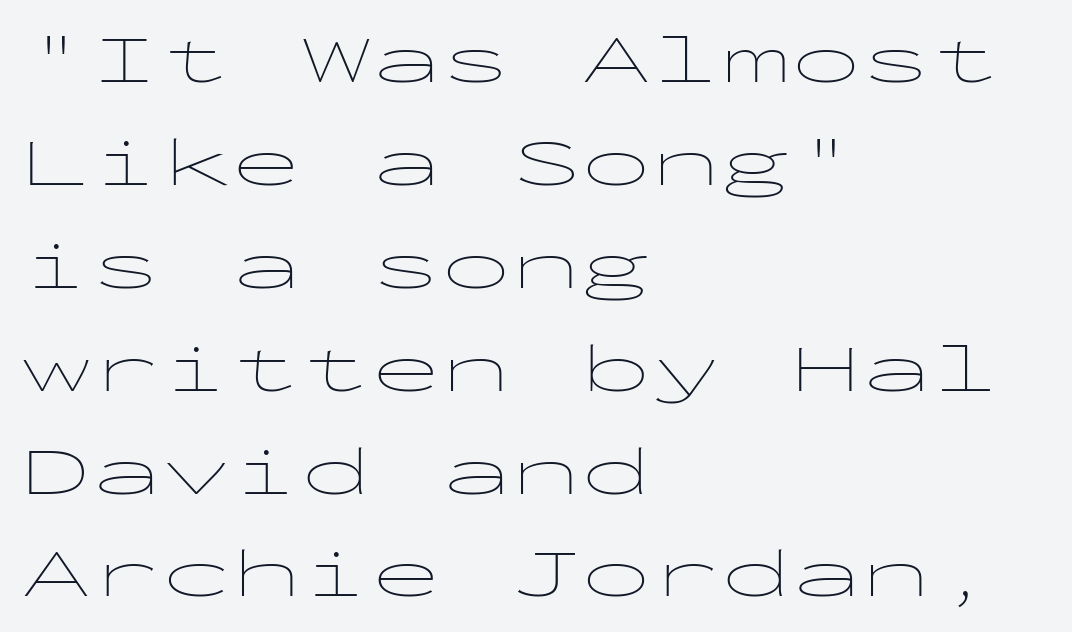
The image shows 70 px thin, wide sans-serif type, upright, monospaced; set left-aligned, normal line spacing (1.47x), normal letter spacing, not underlined; low stroke contrast and a medium x-height.
